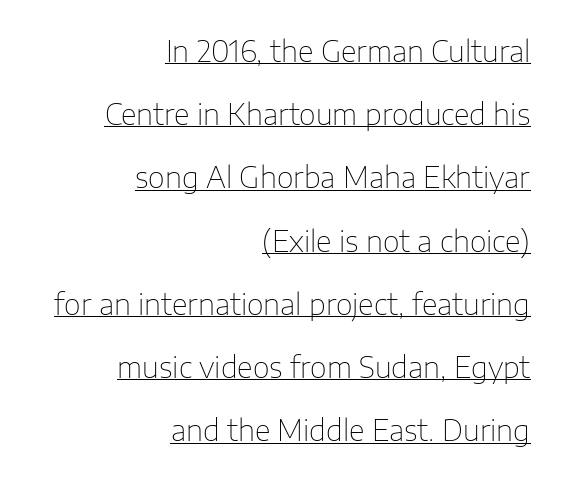
The image shows 29 px thin sans-serif type, upright; set right-aligned, loose line spacing (2.18x), normal letter spacing, underlined; low stroke contrast and a medium x-height.
